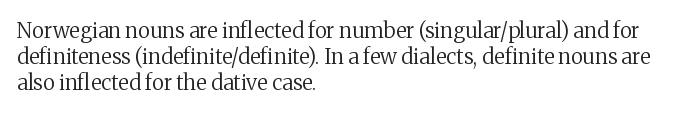
Q: Is the text bold? A: No.
Q: Is the text italic (slanted)? A: No, it is upright.
Q: Is the text underlined? A: No.
Q: How is the paragraph aligned? A: Left-aligned.
Q: Is the spacing between letters normal or unusually wide? A: Normal.
